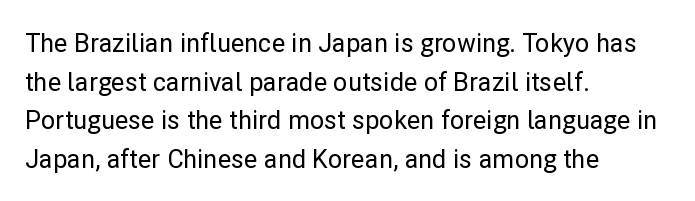
The image shows 25 px text type, upright; set left-aligned, normal line spacing (1.55x), normal letter spacing, not underlined.
